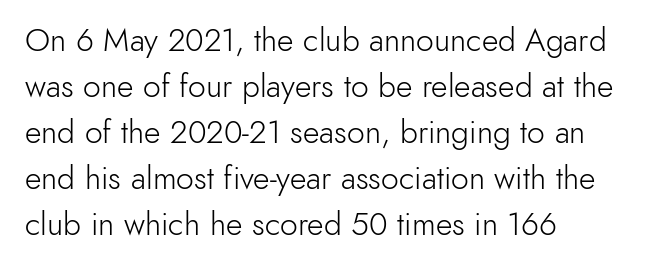
Q: Is the text bold? A: No.
Q: Is the text italic (slanted)? A: No, it is upright.
Q: Is the typeface a serif or a sans-serif typeface? A: Sans-serif.
Q: Is the text underlined? A: No.
Q: How is the paragraph aligned? A: Left-aligned.
Q: Is the spacing between letters normal or unusually wide? A: Normal.
Q: Is the spacing between lines tight, normal or loose? A: Normal.
Q: Width (condensed, normal, or wide)? A: Normal.
Q: x-height? A: Small.
Q: Monospaced? A: No.
